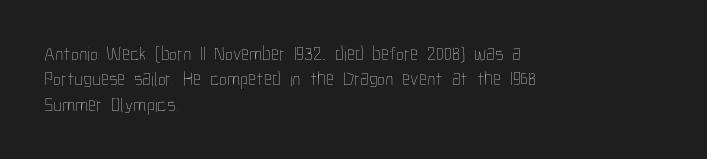
{"italic": "no", "bold": "no", "underline": "no", "align": "left", "line_spacing": "normal", "line_spacing_ratio": 1.27, "letter_spacing": "normal", "letter_spacing_em": 0.0, "glyph_px": 20}
